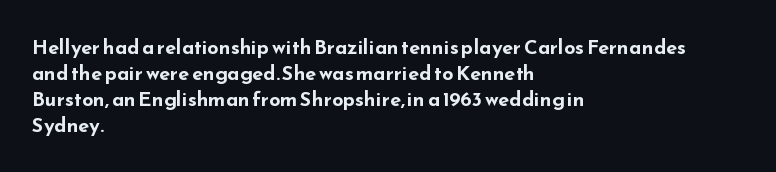
The lettering holds an erect, upright posture throughout. The text block is weighted toward the left margin, trailing off unevenly rightward. The strokes are fattened all the way to bold. Bare-footed words on every line.
